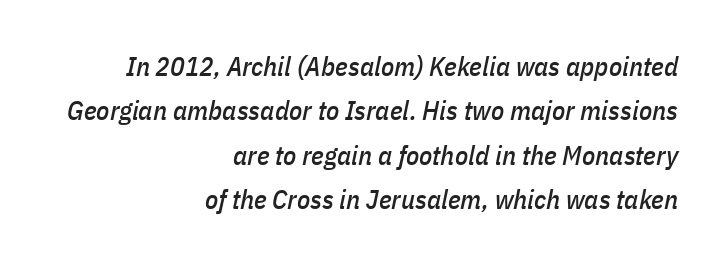
Q: Is the text italic (slanted)? A: Yes, it leans right by about 11 degrees.
Q: Is the text underlined? A: No.
Q: How is the paragraph aligned? A: Right-aligned.
Q: Is the spacing between letters normal or unusually wide? A: Normal.
Q: Is the spacing between lines tight, normal or loose? A: Normal.
